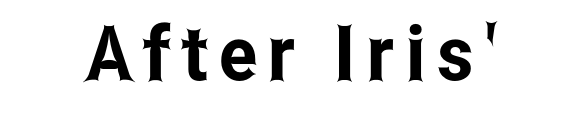
{"serif": "no", "italic": "no", "width": "condensed", "stroke_contrast": "low", "x_height": "medium", "monospaced": "no", "underline": "no", "glyph_px": 76}
